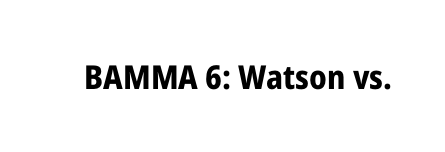
{"serif": "no", "italic": "no", "bold": "yes", "weight": "bold", "width": "condensed", "stroke_contrast": "low", "x_height": "medium", "monospaced": "no", "underline": "no", "letter_spacing": "normal", "letter_spacing_em": 0.0, "glyph_px": 33}
